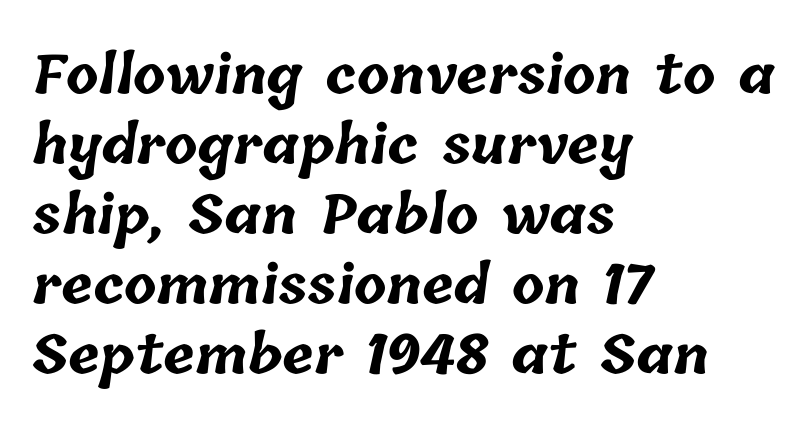
Summary of weight: heavy, a full bold. The designer left line spacing at the default. Each letter keeps its own natural width here, so spacing adapts to shape. Nobody touched the tracking dial on this one. Type without underlining.
